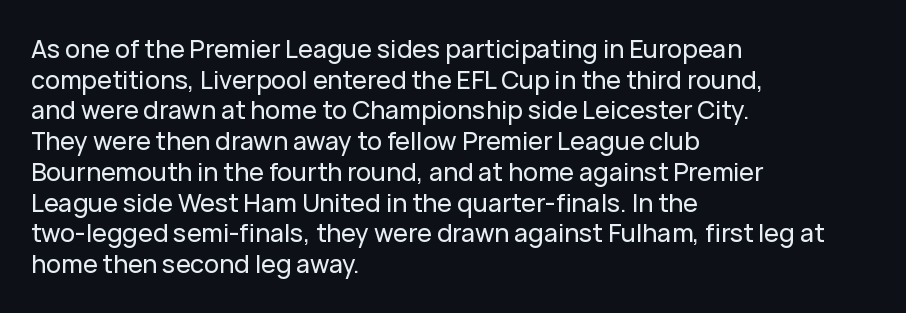
{"italic": "no", "underline": "no", "align": "left", "line_spacing_ratio": 1.23, "letter_spacing": "normal", "letter_spacing_em": 0.0, "glyph_px": 25}
